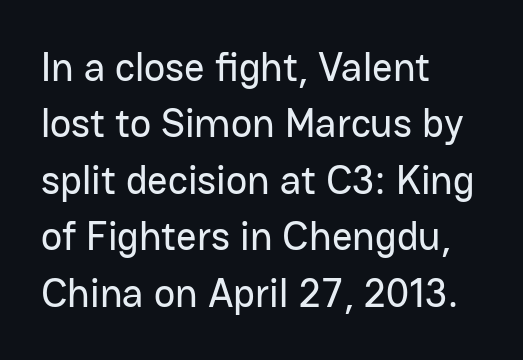
Q: Is the text italic (slanted)? A: No, it is upright.
Q: Is the typeface a serif or a sans-serif typeface? A: Sans-serif.
Q: Is the text underlined? A: No.
Q: How is the paragraph aligned? A: Left-aligned.
Q: Is the spacing between letters normal or unusually wide? A: Normal.
Q: Is the spacing between lines tight, normal or loose? A: Normal.
Q: Width (condensed, normal, or wide)? A: Normal.
Q: Stroke contrast? A: Low.
Q: x-height? A: Medium.
Q: Monospaced? A: No.
